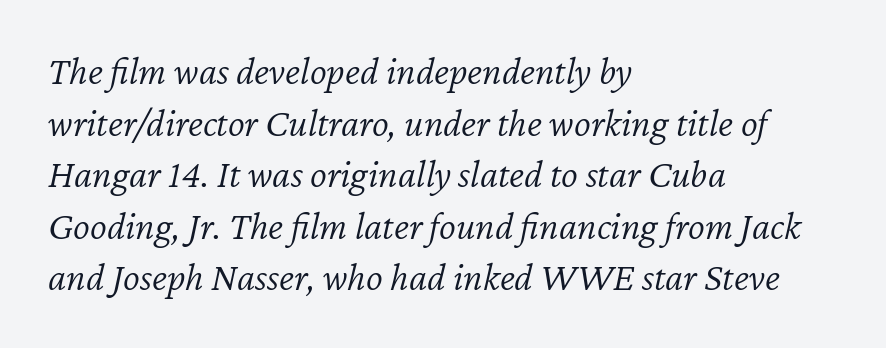
Q: Is the text bold? A: No.
Q: Is the text italic (slanted)? A: Yes, it leans right by about 12 degrees.
Q: Is the text underlined? A: No.
Q: How is the paragraph aligned? A: Left-aligned.
Q: Is the spacing between letters normal or unusually wide? A: Normal.
Q: Is the spacing between lines tight, normal or loose? A: Normal.
Q: Width (condensed, normal, or wide)? A: Normal.
Q: Stroke contrast? A: Low.
Q: x-height? A: Medium.
Q: Monospaced? A: No.
